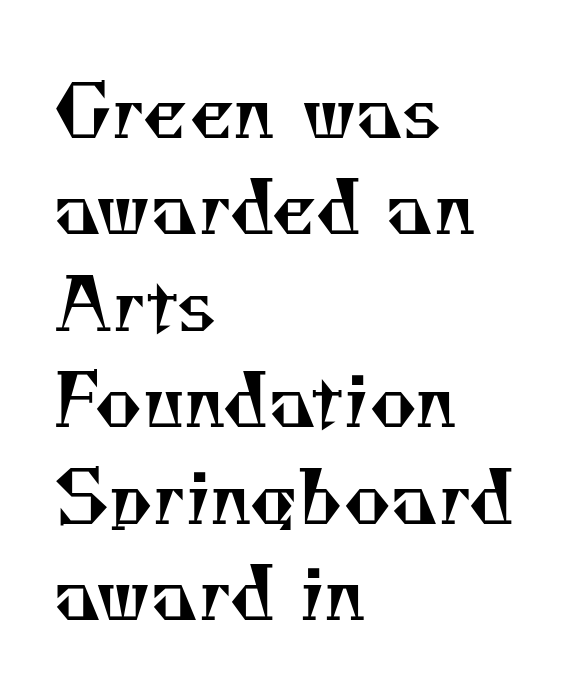
Q: Is the text bold? A: No.
Q: Is the typeface a serif or a sans-serif typeface? A: Serif.
Q: Is the text underlined? A: No.
Q: How is the paragraph aligned? A: Left-aligned.
Q: Is the spacing between letters normal or unusually wide? A: Normal.
Q: Is the spacing between lines tight, normal or loose? A: Normal.
Q: Width (condensed, normal, or wide)? A: Normal.
Q: Stroke contrast? A: Medium.
Q: x-height? A: Small.
Q: Monospaced? A: No.
